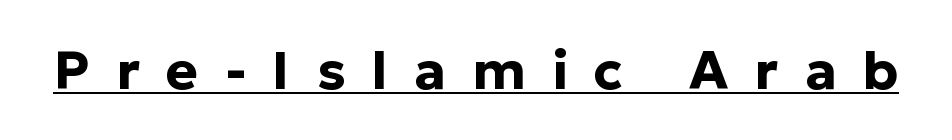
The image shows 54 px bold sans-serif type, upright; set unusually wide letter spacing (+0.49 em), underlined; low stroke contrast and a medium x-height.
